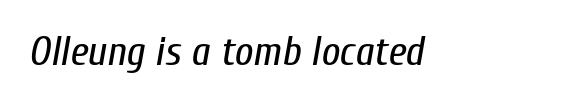
Q: Is the text bold? A: No.
Q: Is the text italic (slanted)? A: Yes, it leans right by about 10 degrees.
Q: Is the text underlined? A: No.
Q: Is the spacing between letters normal or unusually wide? A: Normal.
Q: Width (condensed, normal, or wide)? A: Condensed.
Q: Stroke contrast? A: Low.
Q: x-height? A: Medium.
Q: Monospaced? A: No.
